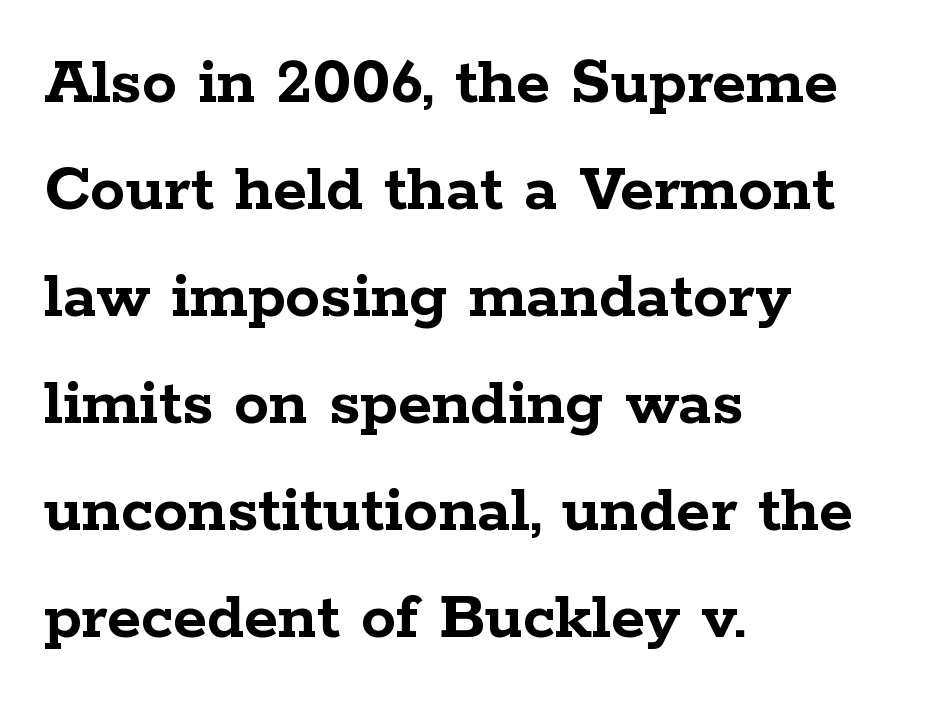
The font's upright variant was chosen for this text. Proportional: the letters do not fall into vertical columns. Students, note that the glyphs here touch the page at normal intervals. Regular leading. Honestly, there is no underline to notice here at all.
